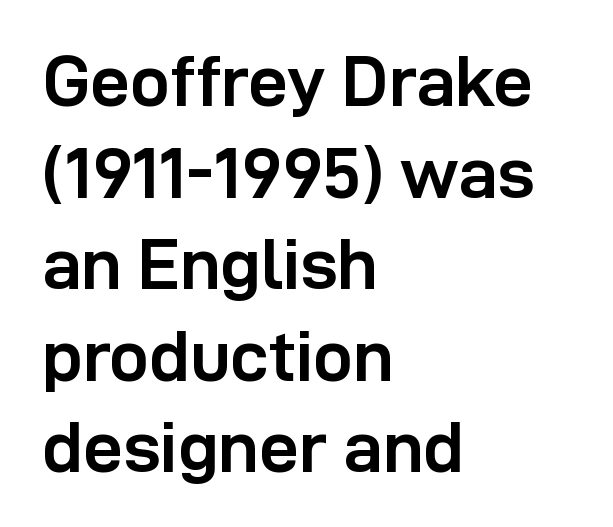
The image shows 71 px semibold sans-serif type, upright; set left-aligned, normal line spacing (1.29x), normal letter spacing, not underlined; low stroke contrast and a medium x-height.
